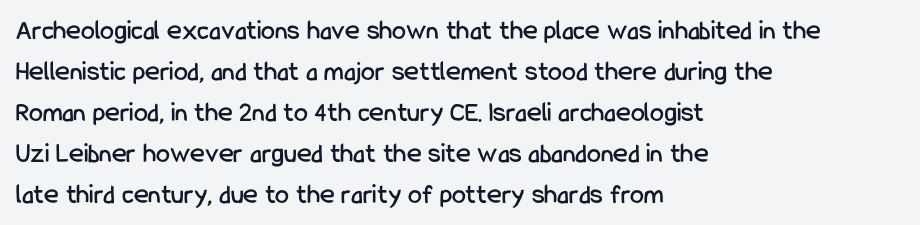
Q: Is the text italic (slanted)? A: No, it is upright.
Q: Is the typeface a serif or a sans-serif typeface? A: Sans-serif.
Q: Is the text underlined? A: No.
Q: How is the paragraph aligned? A: Left-aligned.
Q: Is the spacing between letters normal or unusually wide? A: Normal.
Q: Is the spacing between lines tight, normal or loose? A: Normal.
Q: Width (condensed, normal, or wide)? A: Condensed.
Q: Stroke contrast? A: Low.
Q: x-height? A: Medium.
Q: Monospaced? A: No.
